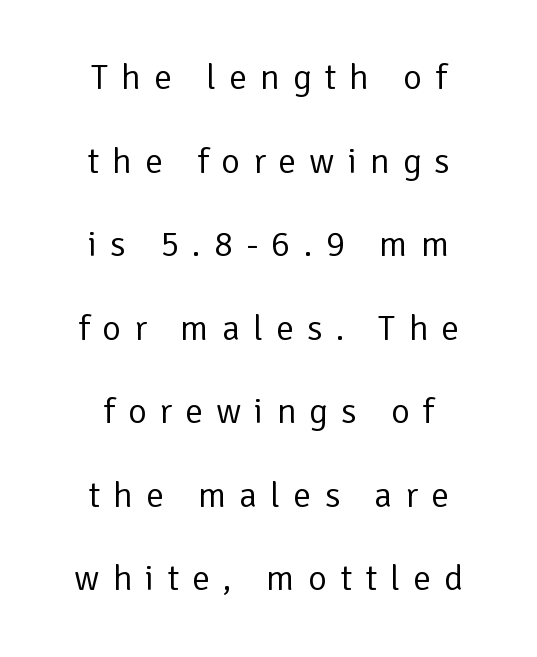
The image shows 36 px regular-weight sans-serif type, upright; set centered, loose line spacing (2.32x), unusually wide letter spacing (+0.36 em), not underlined; low stroke contrast and a medium x-height.
